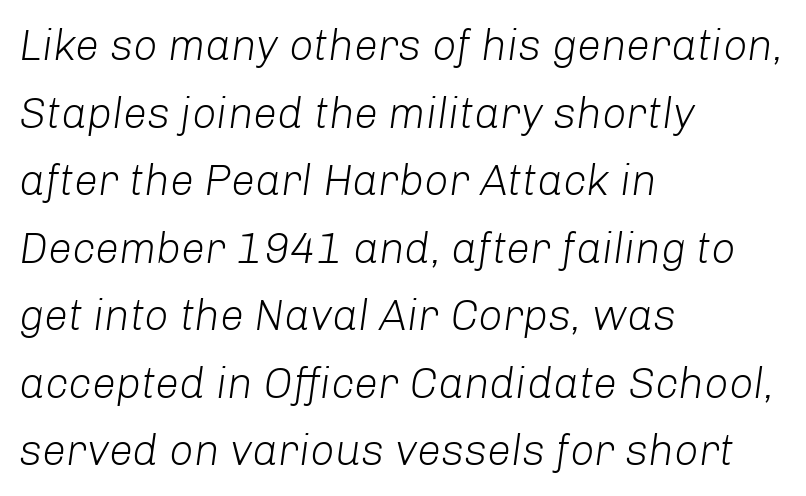
{"italic": "yes", "lean": "right", "slant_degrees": 8, "bold": "no", "weight": "light", "width": "normal", "stroke_contrast": "low", "x_height": "medium", "monospaced": "no", "underline": "no", "align": "left", "line_spacing": "normal", "line_spacing_ratio": 1.57, "letter_spacing": "normal", "letter_spacing_em": 0.0, "glyph_px": 43}
